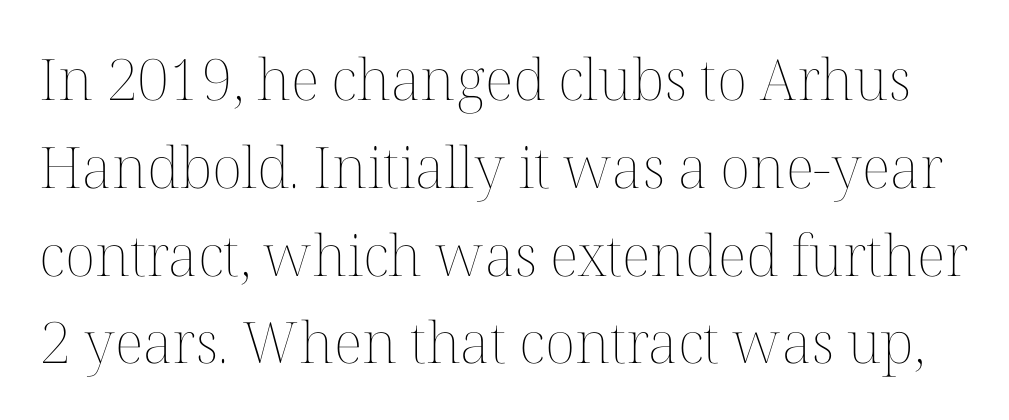
Q: Is the text bold? A: No.
Q: Is the text italic (slanted)? A: No, it is upright.
Q: Is the text underlined? A: No.
Q: Is the spacing between letters normal or unusually wide? A: Normal.
Q: Is the spacing between lines tight, normal or loose? A: Normal.
Q: Width (condensed, normal, or wide)? A: Normal.
Q: Stroke contrast? A: Medium.
Q: x-height? A: Medium.
Q: Monospaced? A: No.
